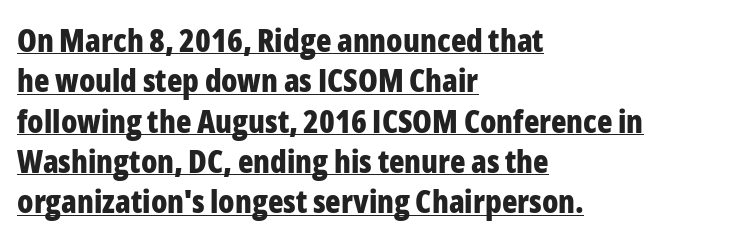
Q: Is the text bold? A: Yes.
Q: Is the text italic (slanted)? A: No, it is upright.
Q: Is the typeface a serif or a sans-serif typeface? A: Sans-serif.
Q: Is the text underlined? A: Yes.
Q: How is the paragraph aligned? A: Left-aligned.
Q: Is the spacing between letters normal or unusually wide? A: Normal.
Q: Is the spacing between lines tight, normal or loose? A: Normal.
Q: Width (condensed, normal, or wide)? A: Condensed.
Q: Stroke contrast? A: Low.
Q: x-height? A: Medium.
Q: Monospaced? A: No.
